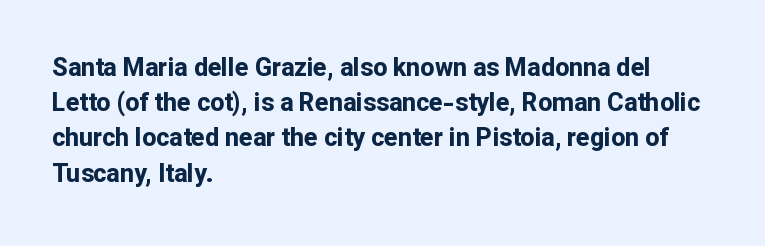
The image shows 25 px bold type, upright; set left-aligned, normal line spacing (1.41x), normal letter spacing, not underlined.
